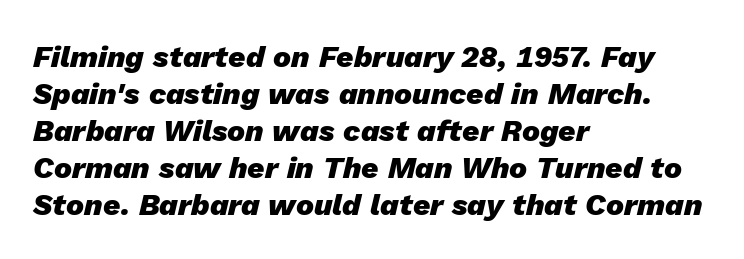
The image shows 30 px heavy type, italic (leaning right); set left-aligned, line spacing 1.23x, normal letter spacing, not underlined; low stroke contrast and a medium x-height.
